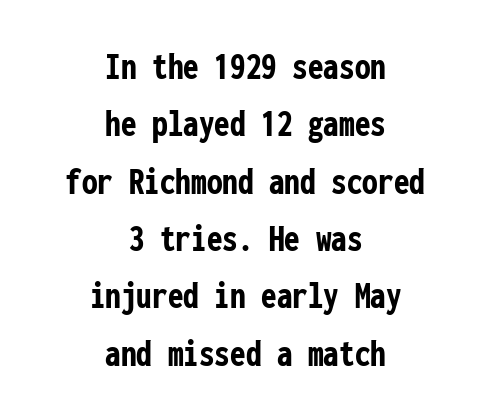
Q: Is the text bold? A: Yes.
Q: Is the text italic (slanted)? A: No, it is upright.
Q: Is the typeface a serif or a sans-serif typeface? A: Sans-serif.
Q: Is the text underlined? A: No.
Q: How is the paragraph aligned? A: Centered.
Q: Is the spacing between letters normal or unusually wide? A: Normal.
Q: Is the spacing between lines tight, normal or loose? A: Normal.
Q: Width (condensed, normal, or wide)? A: Condensed.
Q: Stroke contrast? A: Low.
Q: x-height? A: Medium.
Q: Monospaced? A: Yes.
